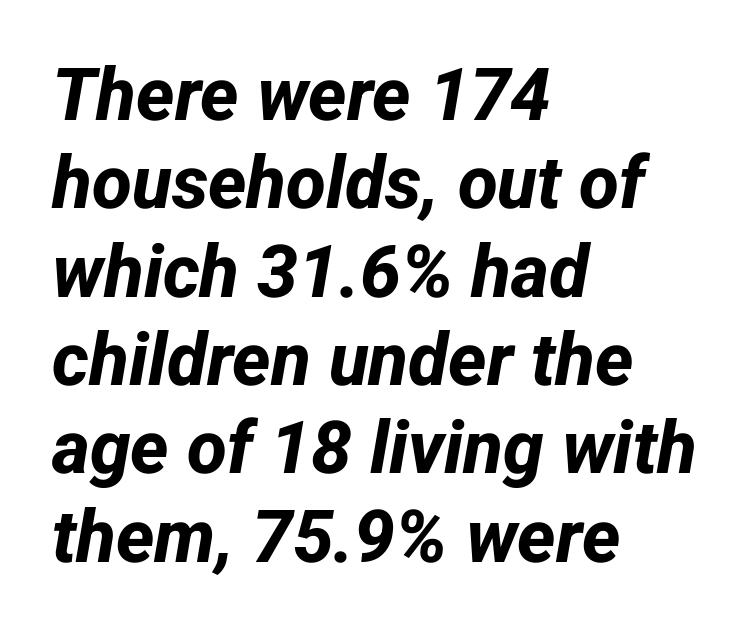
How are the letters spaced? Ordinarily, with no added tracking. Rule under the text: the space is simply empty. The face used here is proportionally spaced, like ordinary book or web type. The rendering anchors every line to the left-hand side. Caption: bold face, heavy strokes. Examine the stroke ends and you'll find no serifs.
